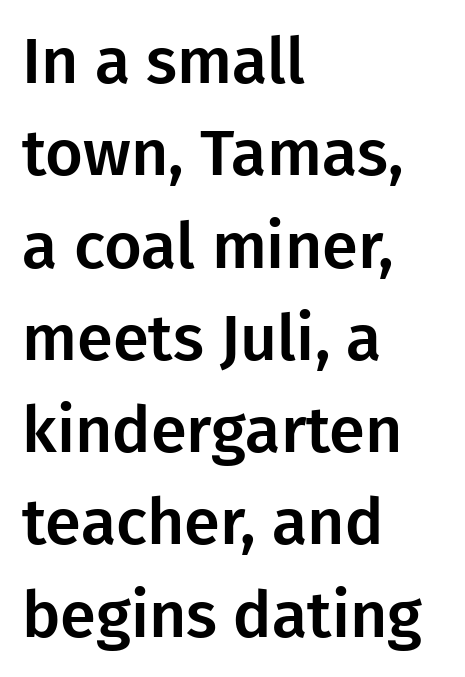
The image shows 65 px sans-serif type, upright; set left-aligned, normal line spacing (1.42x), normal letter spacing, not underlined; low stroke contrast and a medium x-height.
